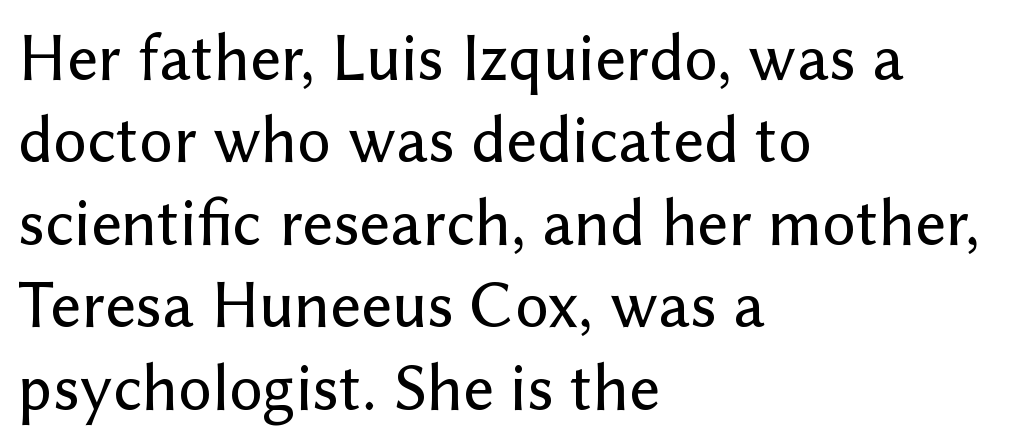
{"serif": "no", "italic": "no", "width": "normal", "stroke_contrast": "low", "x_height": "medium", "monospaced": "no", "underline": "no", "align": "left", "line_spacing_ratio": 1.23, "letter_spacing": "normal", "letter_spacing_em": 0.0, "glyph_px": 67}
